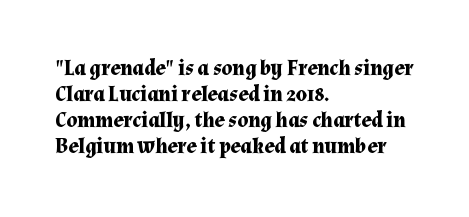
The strokes are fattened all the way to bold. Visually the block forms a straight wall on the left and a jagged coastline on the right. A typesetter would mark this as roman, not italic. The words here are not underlined.
